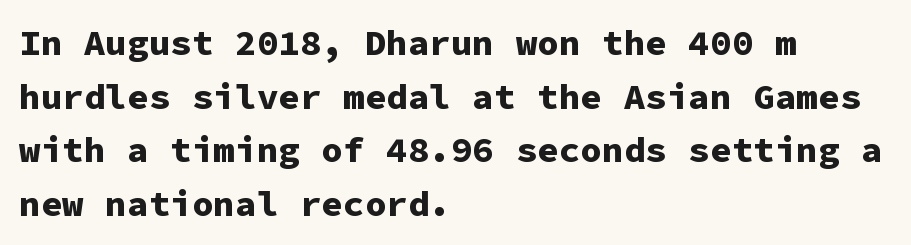
The image shows 36 px bold sans-serif type, upright, monospaced; set left-aligned, normal line spacing (1.49x), normal letter spacing, not underlined; low stroke contrast and a medium x-height.
